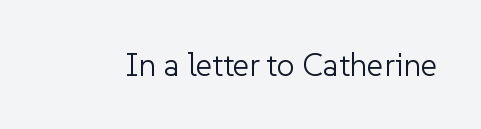
Q: Is the text bold? A: No.
Q: Is the text italic (slanted)? A: No, it is upright.
Q: Is the typeface a serif or a sans-serif typeface? A: Sans-serif.
Q: Is the text underlined? A: No.
Q: Is the spacing between letters normal or unusually wide? A: Normal.
Q: Width (condensed, normal, or wide)? A: Normal.
Q: Stroke contrast? A: Low.
Q: x-height? A: Medium.
Q: Monospaced? A: No.
